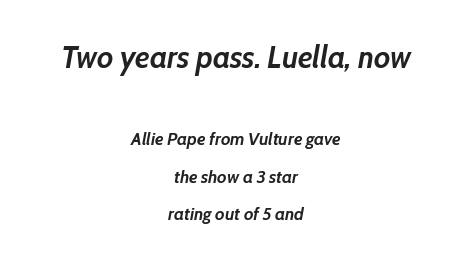
The image shows 31 px semibold type, italic (leaning right); set centered, loose line spacing (2.08x), normal letter spacing, not underlined; the first (top) block is 1.72x larger; low stroke contrast and a medium x-height.
